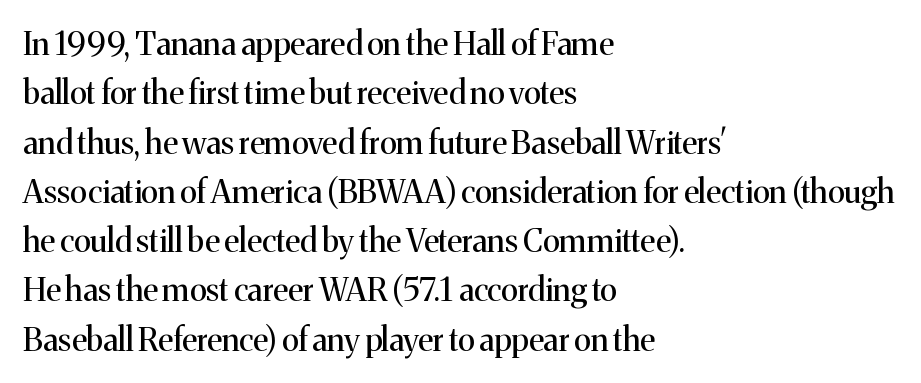
Bare-footed words on every line. A classic flush-left, rag-right setting is used for this passage. Stroke thickness stays within the range of a standard reading face or lighter. Reading down the column, the eye jumps a familiar distance to each next line.
